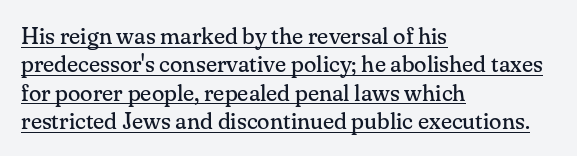
Q: Is the text bold? A: No.
Q: Is the text italic (slanted)? A: No, it is upright.
Q: Is the text underlined? A: Yes.
Q: How is the paragraph aligned? A: Left-aligned.
Q: Is the spacing between letters normal or unusually wide? A: Normal.
